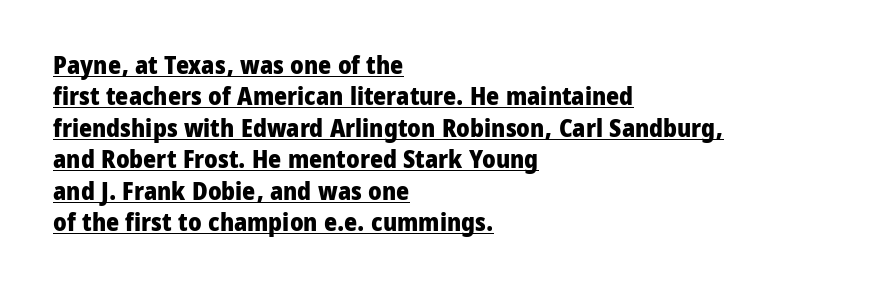
Q: Is the text bold? A: Yes.
Q: Is the text italic (slanted)? A: No, it is upright.
Q: Is the text underlined? A: Yes.
Q: How is the paragraph aligned? A: Left-aligned.
Q: Is the spacing between letters normal or unusually wide? A: Normal.
Q: Is the spacing between lines tight, normal or loose? A: Normal.
